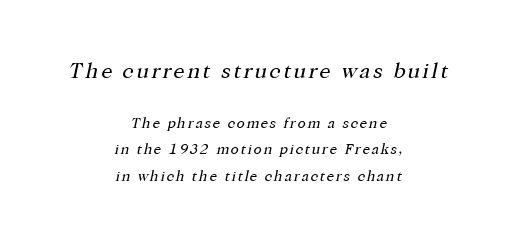
You can tell it's italic because the verticals aren't actually vertical. The lines are quadded center. Decoration check: the copy has no underline. Larger block? The one above; the one below is distinctly smaller. Each stroke keeps to a modest, everyday thickness or less.
